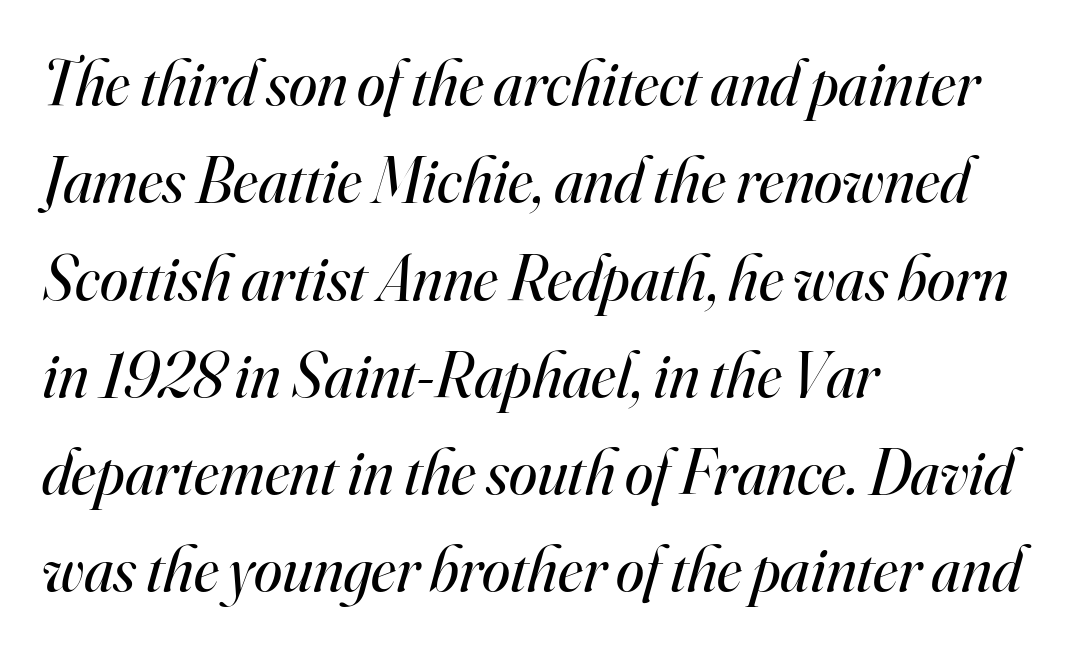
The image shows 64 px regular-weight serif type, italic (leaning right); set left-aligned, normal line spacing (1.52x), normal letter spacing, not underlined; high stroke contrast and a small x-height.
